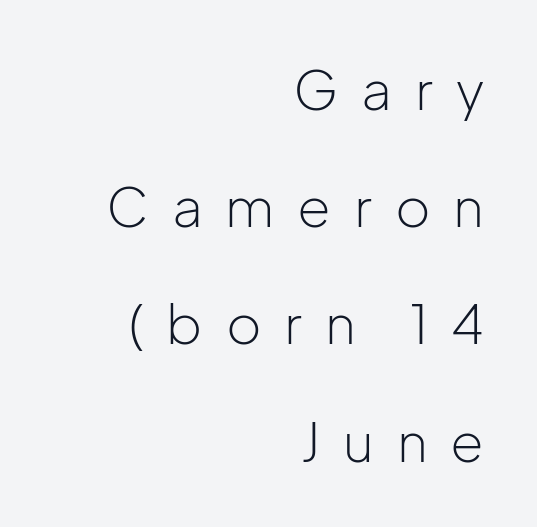
Q: Is the text bold? A: No.
Q: Is the text italic (slanted)? A: No, it is upright.
Q: Is the typeface a serif or a sans-serif typeface? A: Sans-serif.
Q: Is the text underlined? A: No.
Q: How is the paragraph aligned? A: Right-aligned.
Q: Is the spacing between letters normal or unusually wide? A: Unusually wide.
Q: Is the spacing between lines tight, normal or loose? A: Loose.
Q: Width (condensed, normal, or wide)? A: Normal.
Q: Stroke contrast? A: Low.
Q: x-height? A: Medium.
Q: Monospaced? A: No.
